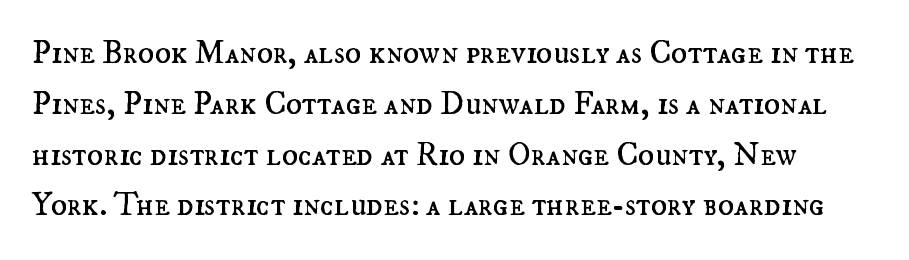
{"italic": "no", "bold": "no", "weight": "regular", "width": "normal", "stroke_contrast": "medium", "x_height": "small", "monospaced": "no", "underline": "no", "line_spacing": "normal", "line_spacing_ratio": 1.54, "letter_spacing": "normal", "letter_spacing_em": 0.0, "glyph_px": 33}
